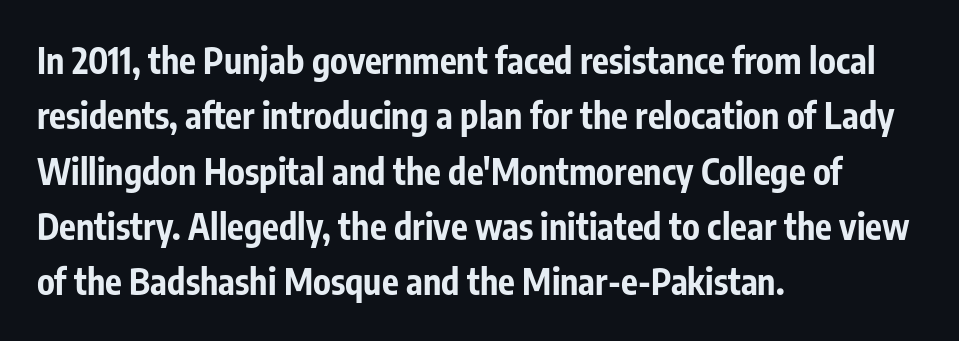
Q: Is the text bold? A: Yes.
Q: Is the text italic (slanted)? A: No, it is upright.
Q: Is the typeface a serif or a sans-serif typeface? A: Sans-serif.
Q: Is the text underlined? A: No.
Q: How is the paragraph aligned? A: Left-aligned.
Q: Is the spacing between letters normal or unusually wide? A: Normal.
Q: Is the spacing between lines tight, normal or loose? A: Normal.
Q: Width (condensed, normal, or wide)? A: Condensed.
Q: Stroke contrast? A: Low.
Q: x-height? A: Medium.
Q: Monospaced? A: No.
